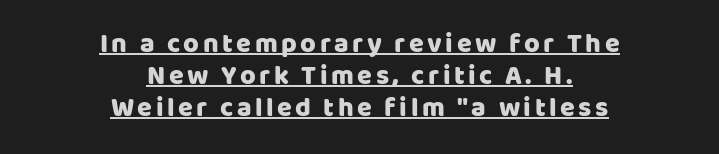
{"italic": "no", "underline": "yes", "align": "center", "line_spacing_ratio": 1.18, "glyph_px": 27}
